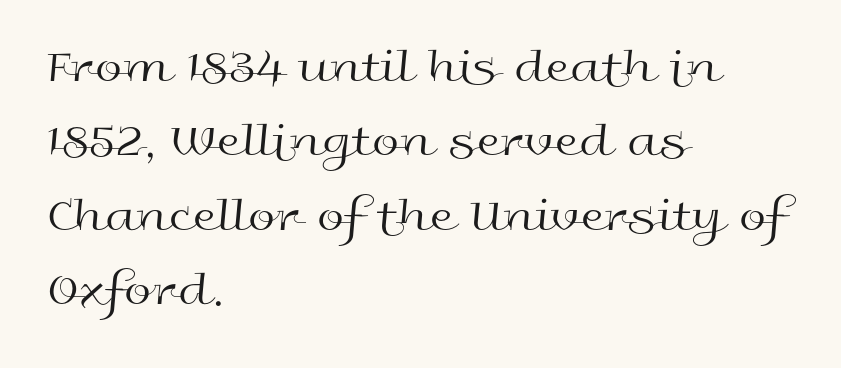
The image shows 49 px regular-weight, wide sans-serif type, upright; set left-aligned, normal line spacing (1.52x), normal letter spacing, not underlined; a medium x-height.
